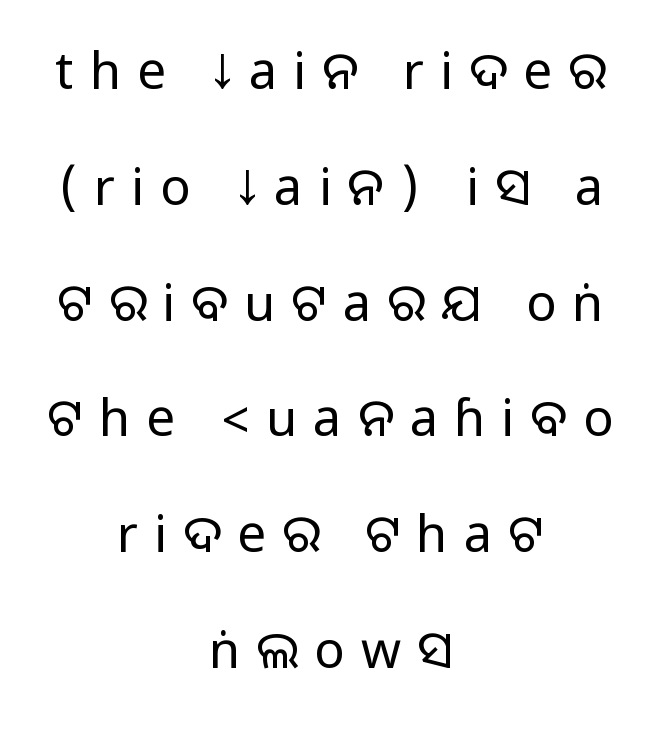
Q: Is the text italic (slanted)? A: No, it is upright.
Q: Is the typeface a serif or a sans-serif typeface? A: Sans-serif.
Q: Is the text underlined? A: No.
Q: How is the paragraph aligned? A: Centered.
Q: Is the spacing between letters normal or unusually wide? A: Unusually wide.
Q: Is the spacing between lines tight, normal or loose? A: Loose.
Q: Width (condensed, normal, or wide)? A: Normal.
Q: Stroke contrast? A: Medium.
Q: Monospaced? A: No.
